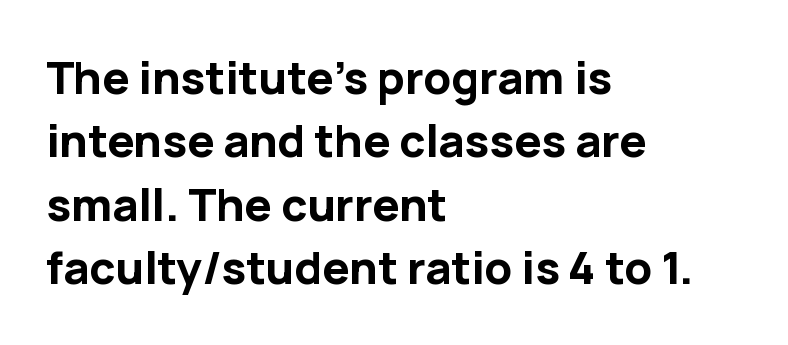
{"serif": "no", "italic": "no", "bold": "yes", "weight": "bold", "width": "normal", "stroke_contrast": "low", "x_height": "medium", "monospaced": "no", "underline": "no", "align": "left", "line_spacing": "normal", "line_spacing_ratio": 1.41, "letter_spacing": "normal", "letter_spacing_em": 0.0, "glyph_px": 45}
